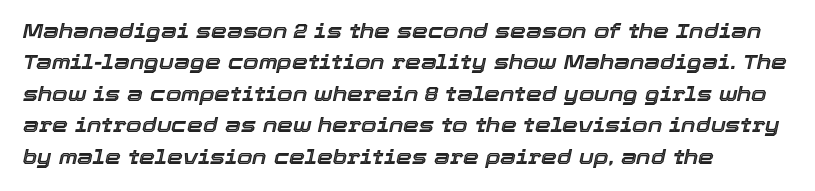
{"italic": "yes", "lean": "right", "slant_degrees": 12, "underline": "no", "align": "left", "line_spacing": "normal", "line_spacing_ratio": 1.57, "letter_spacing": "normal", "letter_spacing_em": 0.0, "glyph_px": 20}
